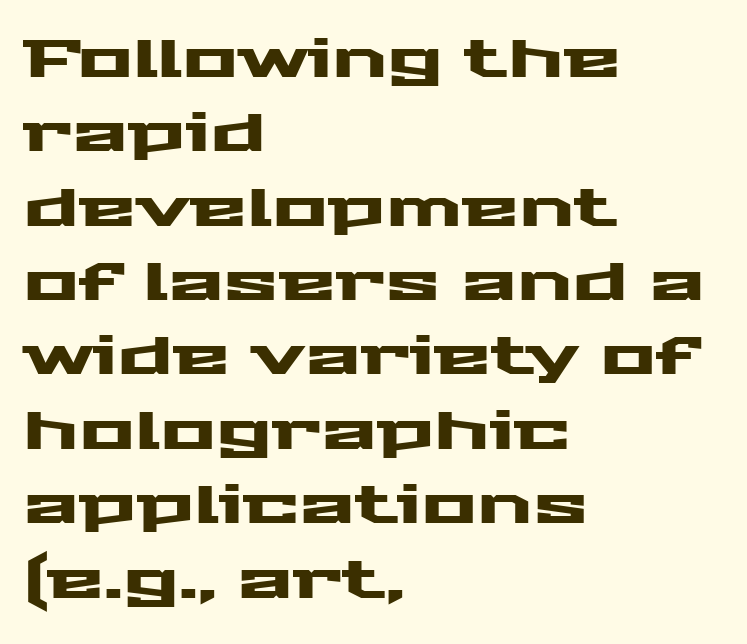
{"serif": "no", "italic": "no", "width": "wide", "stroke_contrast": "medium", "x_height": "medium", "monospaced": "no", "underline": "no", "align": "left", "line_spacing": "normal", "line_spacing_ratio": 1.43, "letter_spacing": "normal", "letter_spacing_em": 0.0, "glyph_px": 52}
